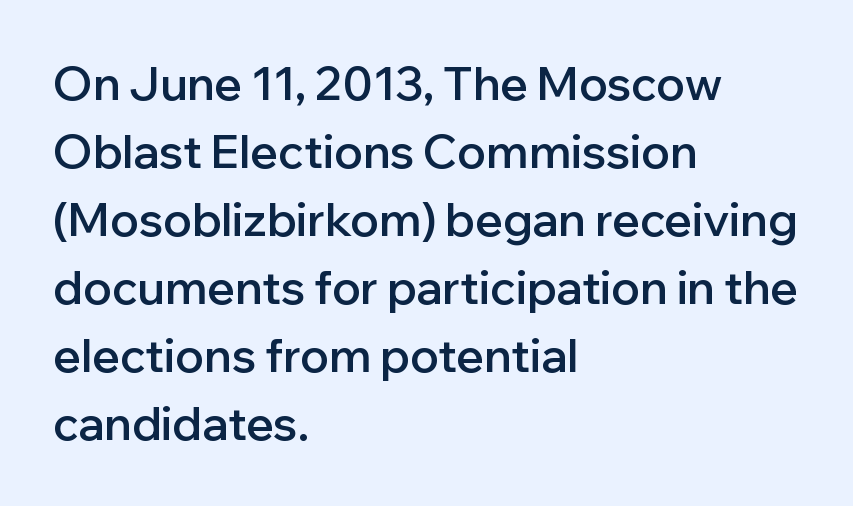
The image shows 46 px semibold sans-serif type, upright; set left-aligned, normal line spacing (1.48x), normal letter spacing, not underlined; low stroke contrast and a medium x-height.
